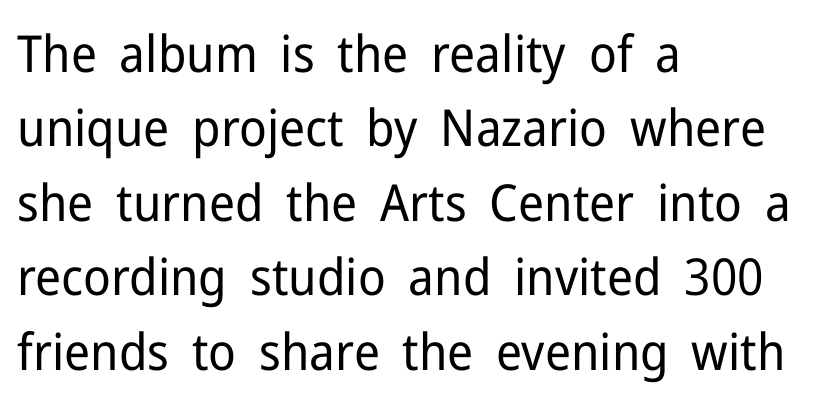
The image shows 51 px regular-weight sans-serif type, upright; set left-aligned, normal line spacing (1.46x), normal letter spacing, not underlined; low stroke contrast and a medium x-height.
